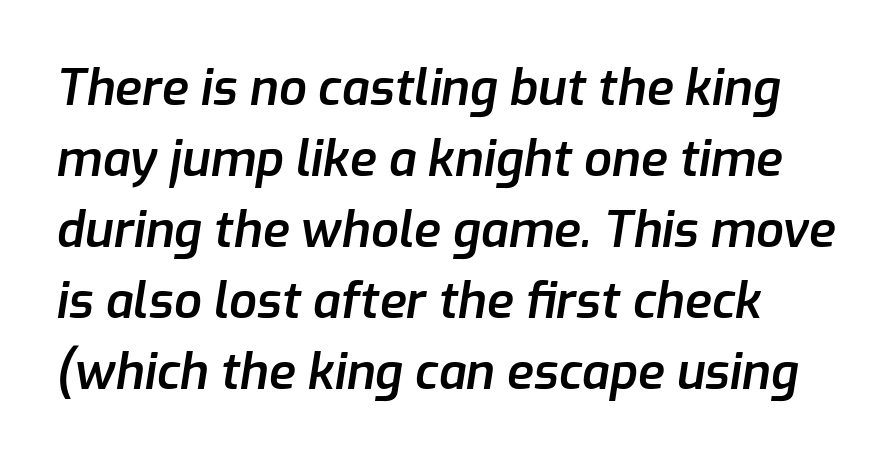
The type is set solid horizontally, with unmodified tracking. As a designer I'd log this as weight 600, semibold. The face used here has a pronounced slope to its letters. Note the varied advance widths — an 'i' is clearly narrower than an 'm'.
